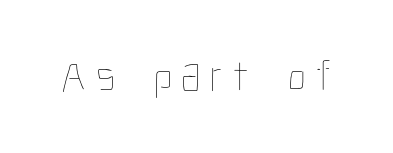
The font's upright variant was chosen for this text. The letters are spread apart with noticeably loose tracking. Note the varied advance widths — an 'i' is clearly narrower than an 'm'. Is the stroke heavy? The answer is a plain regular-or-lighter. Underlining? Definitely not there.
